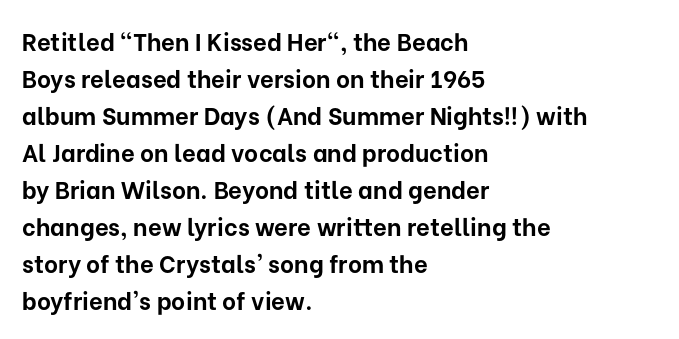
Q: Is the text bold? A: Yes.
Q: Is the text italic (slanted)? A: No, it is upright.
Q: Is the text underlined? A: No.
Q: How is the paragraph aligned? A: Left-aligned.
Q: Is the spacing between letters normal or unusually wide? A: Normal.
Q: Is the spacing between lines tight, normal or loose? A: Normal.
